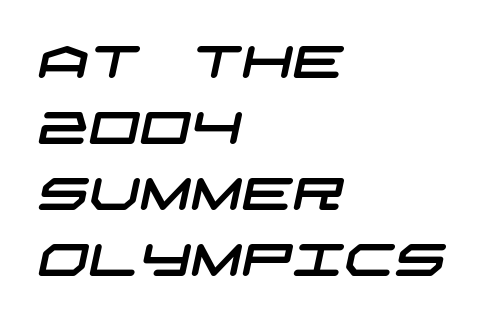
Q: Is the typeface a serif or a sans-serif typeface? A: Sans-serif.
Q: Is the text underlined? A: No.
Q: How is the paragraph aligned? A: Left-aligned.
Q: Is the spacing between letters normal or unusually wide? A: Normal.
Q: Is the spacing between lines tight, normal or loose? A: Normal.
Q: Width (condensed, normal, or wide)? A: Wide.
Q: Stroke contrast? A: Low.
Q: x-height? A: Large.
